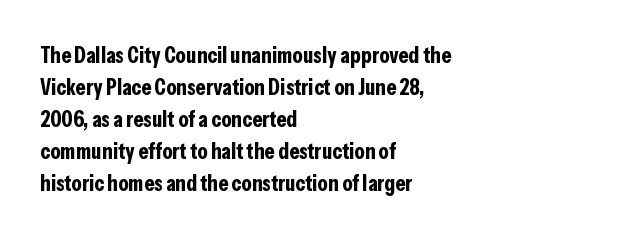
Q: Is the text bold? A: Yes.
Q: Is the text italic (slanted)? A: No, it is upright.
Q: Is the text underlined? A: No.
Q: How is the paragraph aligned? A: Left-aligned.
Q: Is the spacing between letters normal or unusually wide? A: Normal.
Q: Is the spacing between lines tight, normal or loose? A: Normal.
